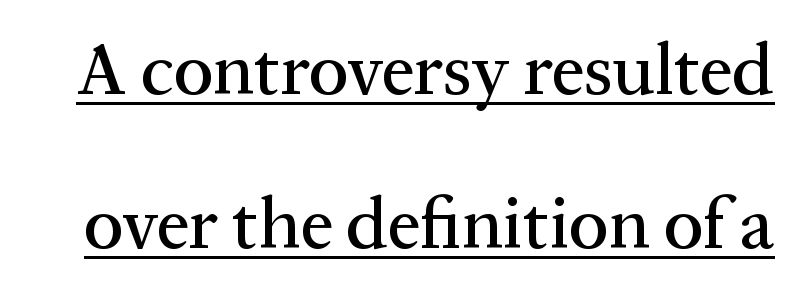
Q: Is the text italic (slanted)? A: No, it is upright.
Q: Is the typeface a serif or a sans-serif typeface? A: Serif.
Q: Is the text underlined? A: Yes.
Q: Is the spacing between letters normal or unusually wide? A: Normal.
Q: Is the spacing between lines tight, normal or loose? A: Loose.
Q: Width (condensed, normal, or wide)? A: Normal.
Q: Stroke contrast? A: Medium.
Q: x-height? A: Medium.
Q: Monospaced? A: No.
